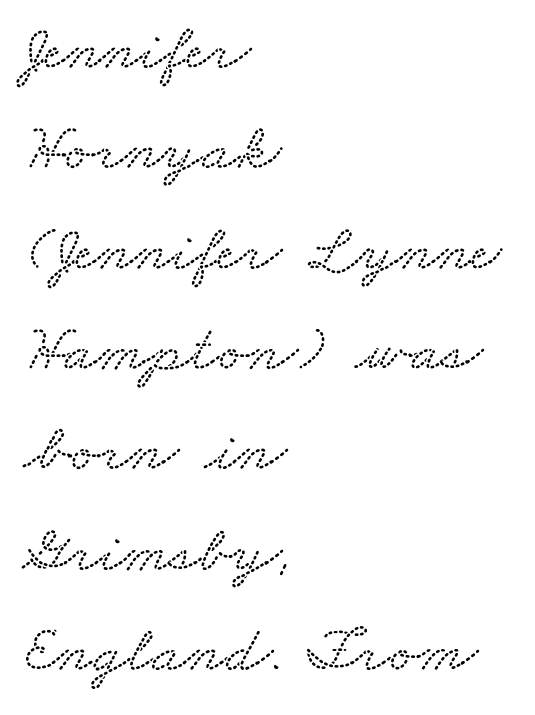
{"serif": "yes", "width": "wide", "stroke_contrast": "medium", "x_height": "small", "monospaced": "no", "underline": "no", "align": "left", "line_spacing": "normal", "line_spacing_ratio": 1.52, "letter_spacing": "normal", "letter_spacing_em": 0.0, "glyph_px": 66}
